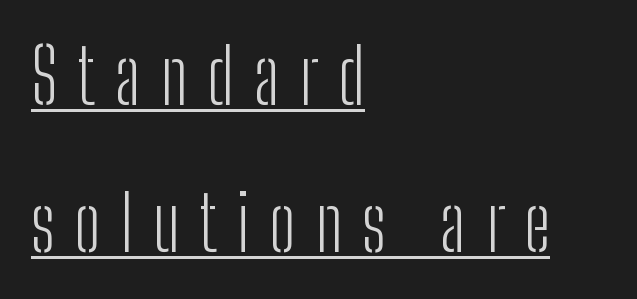
{"serif": "no", "italic": "no", "bold": "no", "weight": "light", "width": "condensed", "stroke_contrast": "low", "x_height": "medium", "monospaced": "no", "underline": "yes", "align": "left", "line_spacing": "loose", "line_spacing_ratio": 1.96, "letter_spacing": "wide", "letter_spacing_em": 0.26, "glyph_px": 75}
